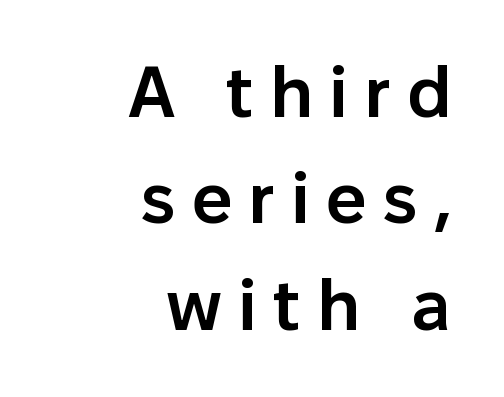
The image shows 71 px semibold sans-serif type, upright; set right-aligned, normal line spacing (1.5x), unusually wide letter spacing (+0.23 em), not underlined; low stroke contrast and a medium x-height.
